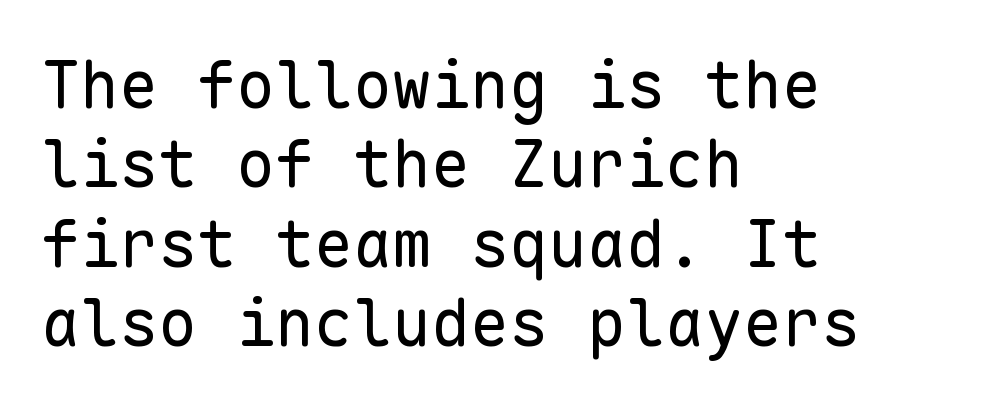
The image shows 65 px regular-weight sans-serif type, upright, monospaced; set left-aligned, line spacing 1.22x, normal letter spacing, not underlined; low stroke contrast and a medium x-height.
